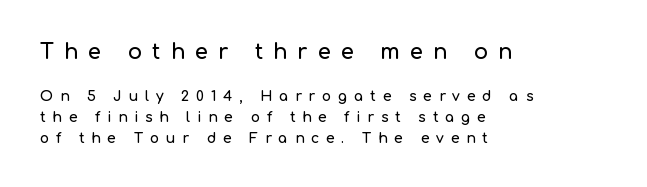
The text block is weighted toward the left margin, trailing off unevenly rightward. Vertically, the passage feels balanced, rows spaced as you'd expect. The lettering stays uniformly vertical, giving the passage a roman look. Students, note that the glyphs here are deliberately spaced far apart.
